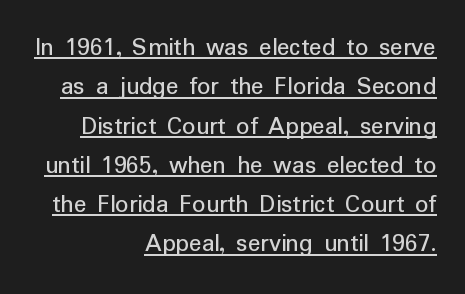
{"italic": "no", "bold": "no", "underline": "yes", "align": "right", "line_spacing": "normal", "line_spacing_ratio": 1.51, "letter_spacing": "normal", "letter_spacing_em": 0.0, "glyph_px": 26}
